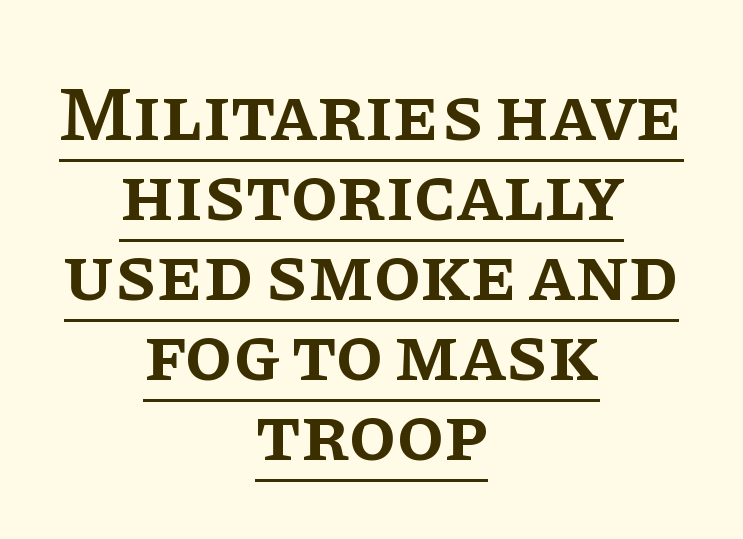
Does a line run under the words? Yes, clearly. Does the copy run flush right? No — it is centered line by line. Ascenders rise straight up at ninety degrees. I'd call this a serif setting — the letters wear small feet. Each word holds together tightly as a unit, with standard inter-letter gaps. What weight is shown? A semibold, between regular and bold.
